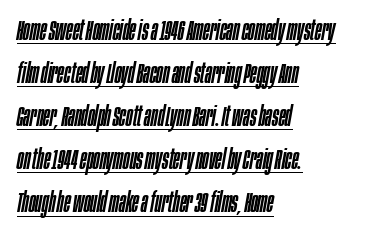
Q: Is the text italic (slanted)? A: Yes, it leans right by about 10 degrees.
Q: Is the text underlined? A: Yes.
Q: How is the paragraph aligned? A: Left-aligned.
Q: Is the spacing between letters normal or unusually wide? A: Normal.
Q: Is the spacing between lines tight, normal or loose? A: Normal.
Q: Width (condensed, normal, or wide)? A: Condensed.
Q: Stroke contrast? A: Low.
Q: x-height? A: Large.
Q: Monospaced? A: No.
